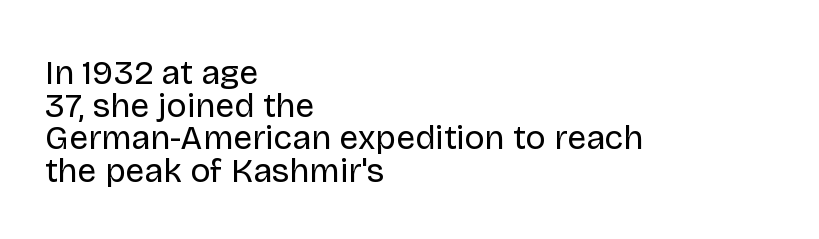
Q: Is the text bold? A: No.
Q: Is the text italic (slanted)? A: No, it is upright.
Q: Is the typeface a serif or a sans-serif typeface? A: Sans-serif.
Q: Is the text underlined? A: No.
Q: How is the paragraph aligned? A: Left-aligned.
Q: Is the spacing between letters normal or unusually wide? A: Normal.
Q: Is the spacing between lines tight, normal or loose? A: Tight.
Q: Width (condensed, normal, or wide)? A: Normal.
Q: Stroke contrast? A: Low.
Q: x-height? A: Large.
Q: Monospaced? A: No.
